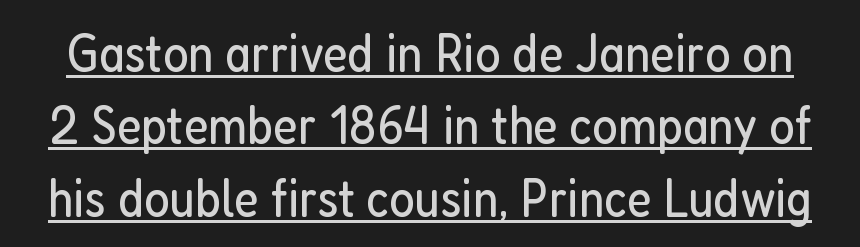
{"serif": "no", "italic": "no", "bold": "no", "weight": "regular", "width": "condensed", "stroke_contrast": "low", "x_height": "medium", "monospaced": "no", "underline": "yes", "line_spacing": "normal", "line_spacing_ratio": 1.34, "letter_spacing": "normal", "letter_spacing_em": 0.0, "glyph_px": 54}
